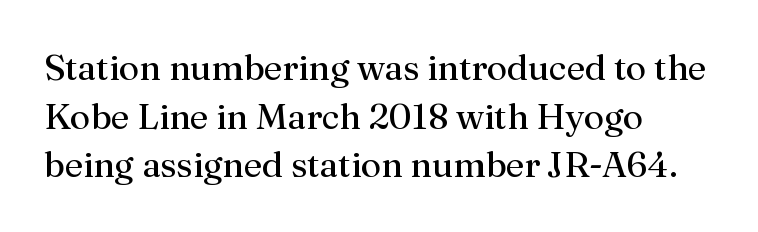
Q: Is the text bold? A: No.
Q: Is the text italic (slanted)? A: No, it is upright.
Q: Is the typeface a serif or a sans-serif typeface? A: Serif.
Q: Is the text underlined? A: No.
Q: How is the paragraph aligned? A: Left-aligned.
Q: Is the spacing between letters normal or unusually wide? A: Normal.
Q: Is the spacing between lines tight, normal or loose? A: Normal.
Q: Width (condensed, normal, or wide)? A: Normal.
Q: Stroke contrast? A: Medium.
Q: x-height? A: Medium.
Q: Monospaced? A: No.
